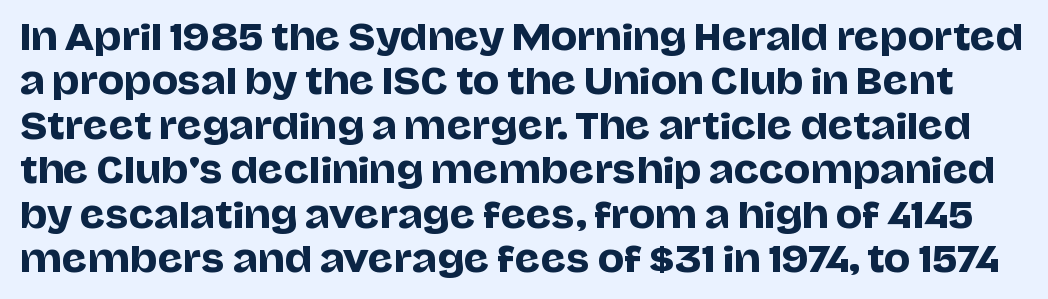
The image shows 35 px sans-serif type, upright; set normal line spacing (1.27x), normal letter spacing, not underlined; low stroke contrast and a large x-height.
